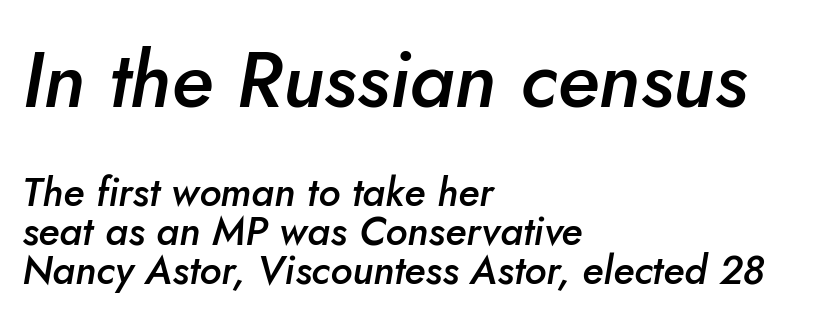
The font's italic variant was chosen for this text. Unmarked baselines from the first word to the last. You get the large type first, then a drop to smaller type. Closely set lines give the paragraph a compact silhouette.
